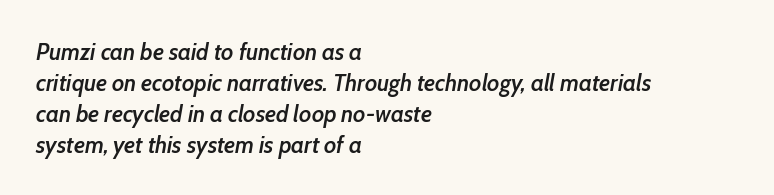
The image shows 24 px text type, italic (leaning right); set left-aligned, normal line spacing (1.29x), normal letter spacing, not underlined.
